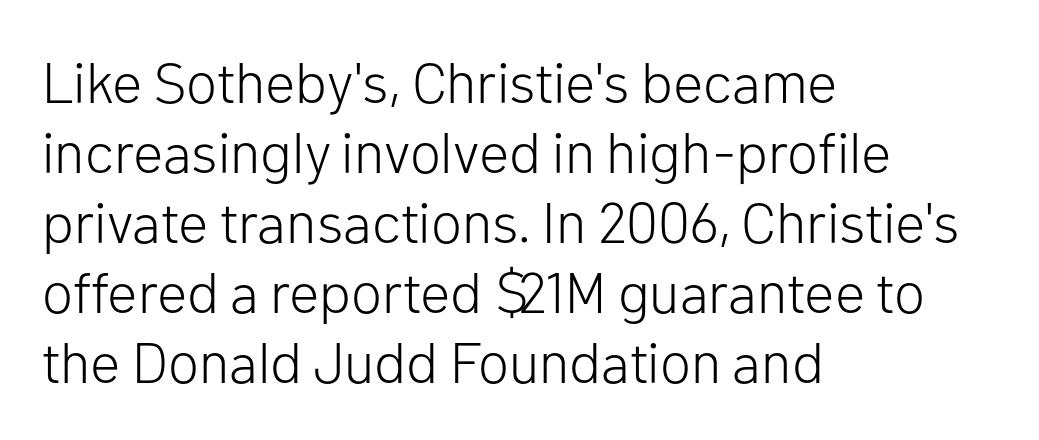
A light-to-regular cut is what we see here. Check the space under the baseline: it is left empty. Every character sits straight up, as roman type does. There is no visible air inserted between adjacent glyphs. Horizontal alignment here is leftward, the default for most running prose. No feet cap the strokes, marking this as sans-serif type.
